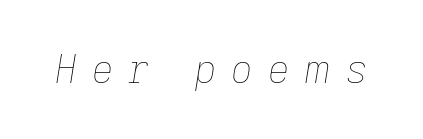
{"italic": "yes", "lean": "right", "slant_degrees": 9, "bold": "no", "weight": "thin", "width": "normal", "stroke_contrast": "low", "x_height": "medium", "monospaced": "no", "underline": "no", "letter_spacing": "wide", "letter_spacing_em": 0.38, "glyph_px": 38}
